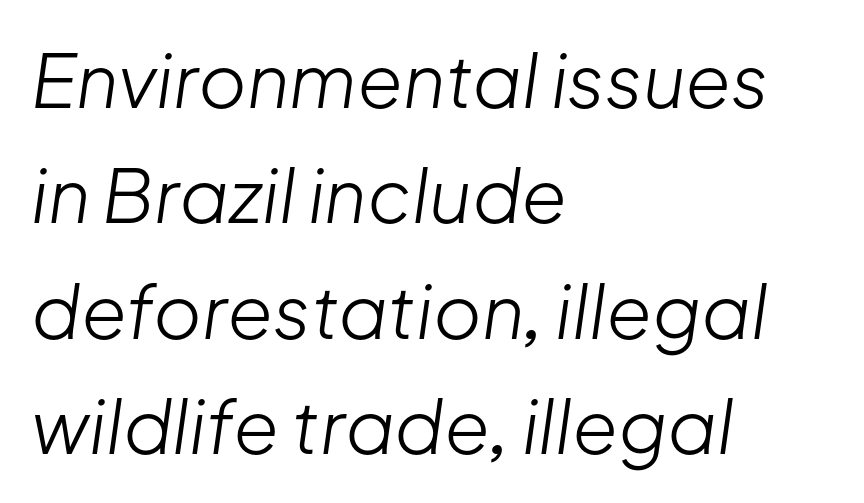
Stems and bowls with no extra thickness — not bold. The letters advance in unequal steps, a hallmark of proportional type. Yep, that's italic — everything's leaning. Is the letter spacing exaggerated? No — it looks like the ordinary default. The designer left line spacing at the default. The string is rendered with underlining switched off.
